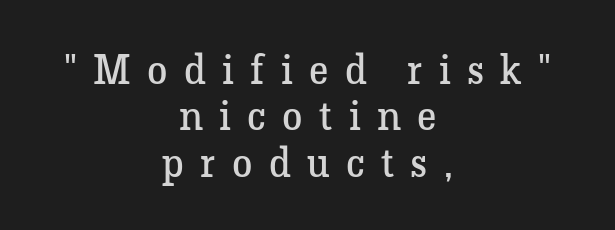
The image shows 41 px regular-weight serif type, upright; set centered, tight line spacing (1.13x), unusually wide letter spacing (+0.4 em), not underlined; low stroke contrast and a medium x-height.
